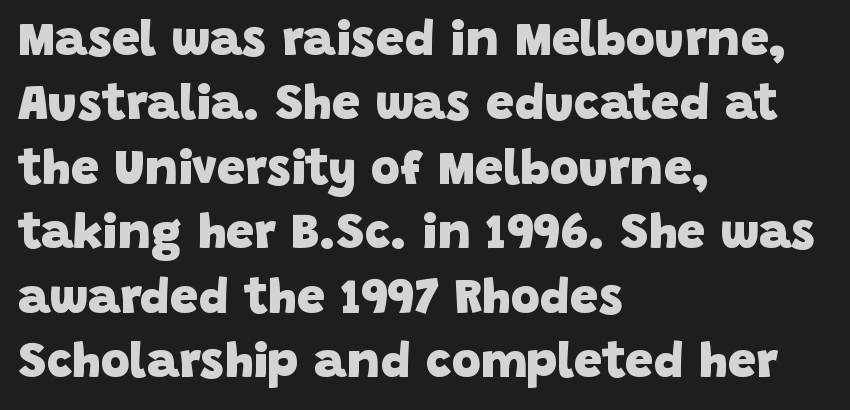
{"serif": "no", "bold": "yes", "weight": "heavy", "width": "normal", "stroke_contrast": "low", "x_height": "large", "monospaced": "no", "underline": "no", "align": "left", "line_spacing": "normal", "line_spacing_ratio": 1.29, "letter_spacing": "normal", "letter_spacing_em": 0.0, "glyph_px": 50}
